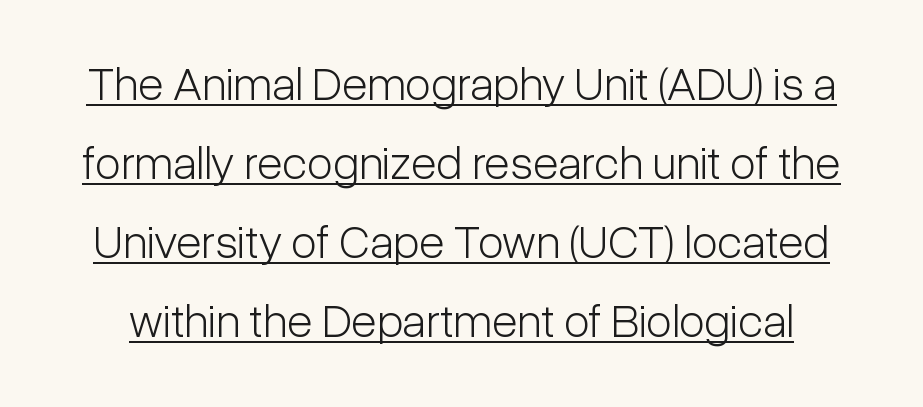
{"serif": "no", "italic": "no", "bold": "no", "weight": "light", "width": "condensed", "stroke_contrast": "low", "x_height": "medium", "monospaced": "no", "underline": "yes", "line_spacing": "normal", "line_spacing_ratio": 1.68, "letter_spacing": "normal", "letter_spacing_em": 0.0, "glyph_px": 47}
